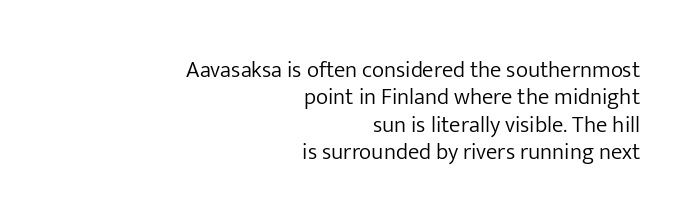
Q: Is the text bold? A: No.
Q: Is the text italic (slanted)? A: No, it is upright.
Q: Is the text underlined? A: No.
Q: How is the paragraph aligned? A: Right-aligned.
Q: Is the spacing between letters normal or unusually wide? A: Normal.
